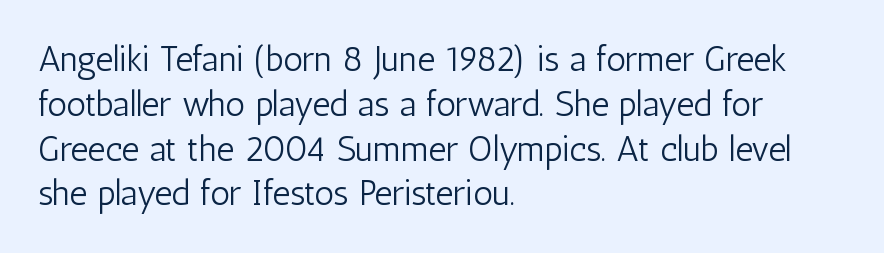
The image shows 35 px light, condensed sans-serif type, upright; set left-aligned, normal line spacing (1.28x), normal letter spacing, not underlined; low stroke contrast and a medium x-height.
